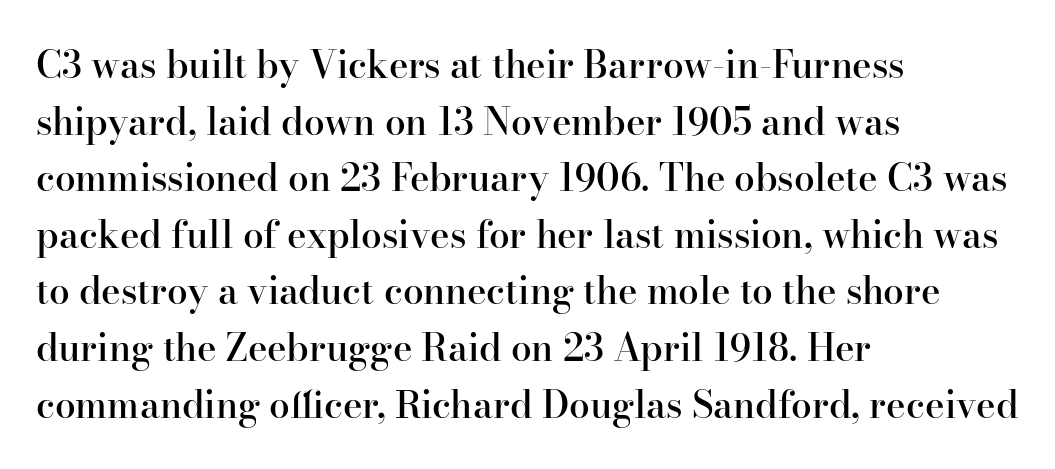
Varying glyph widths throughout — classic text-font behaviour. Beneath every word, the page is bare. How are the letters spaced? Ordinarily, with no added tracking. Every letter is mildly thick-stroked: semibold rather than bold. Yep, those are serifs on the letters. The block of text has a typical density, with ordinary space between rows.
